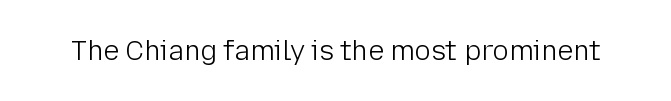
Has an underline been added? It has not. The type is set solid horizontally, with unmodified tracking. The characters are drawn with everyday or finer stroke widths. Every character sits straight up, as roman type does.
